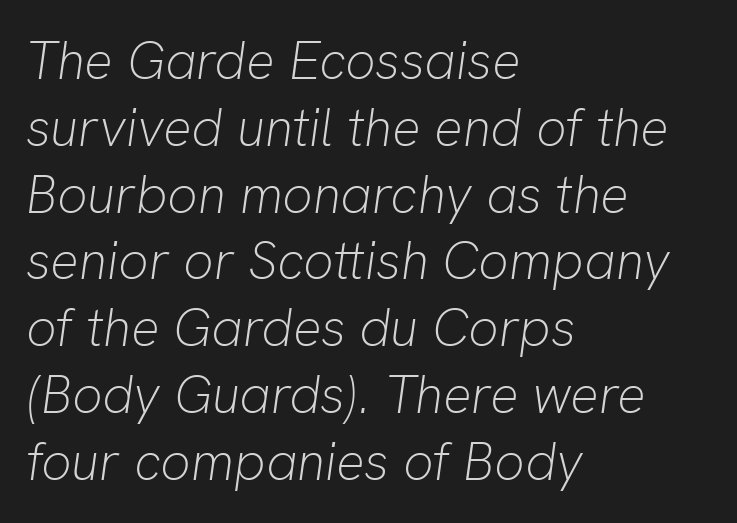
{"italic": "yes", "lean": "right", "slant_degrees": 8, "bold": "no", "weight": "light", "width": "normal", "stroke_contrast": "low", "x_height": "medium", "monospaced": "no", "underline": "no", "align": "left", "line_spacing": "normal", "line_spacing_ratio": 1.26, "letter_spacing": "normal", "letter_spacing_em": 0.0, "glyph_px": 53}
